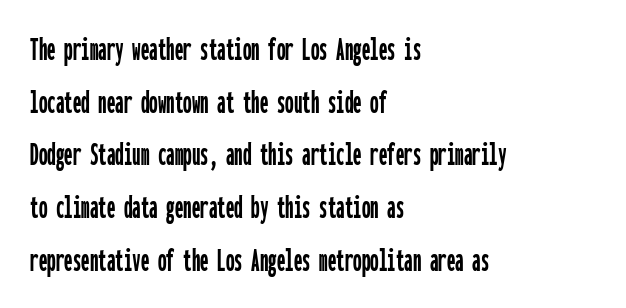
The space between consecutive lines is moderate. Typographically, this falls in the sans-serif category. The foot of each line stays bare and open. Each line starts at the same left margin while the right side varies.
